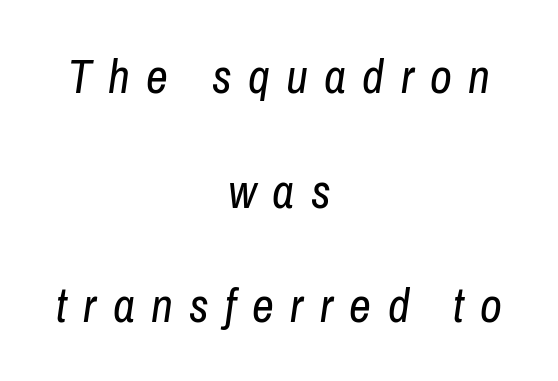
{"italic": "yes", "lean": "right", "slant_degrees": 8, "bold": "no", "weight": "regular", "width": "condensed", "stroke_contrast": "low", "x_height": "medium", "monospaced": "no", "underline": "no", "align": "center", "line_spacing": "loose", "line_spacing_ratio": 2.39, "letter_spacing": "wide", "letter_spacing_em": 0.34, "glyph_px": 48}
